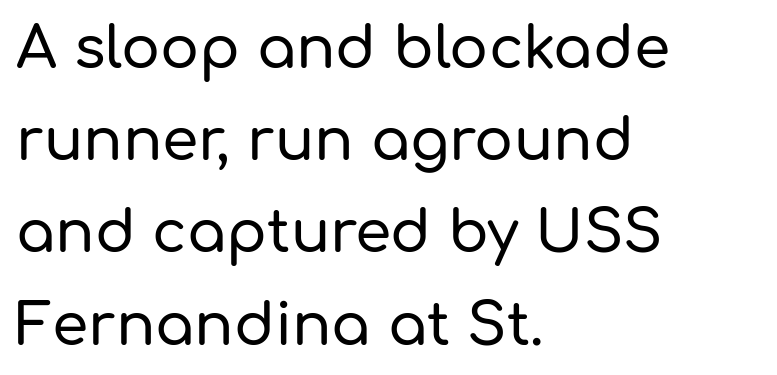
Looks like regular typesetting: each glyph gets only the width it needs. How would I describe the line gaps? Plain and ordinary. Observe the absence of serifs on each vertical stroke in this sample. Just letters on the line, the space beneath them empty. Horizontally, the lines are justified to the leading edge only. What stands out about the letter spacing? Nothing — it is the standard amount.
